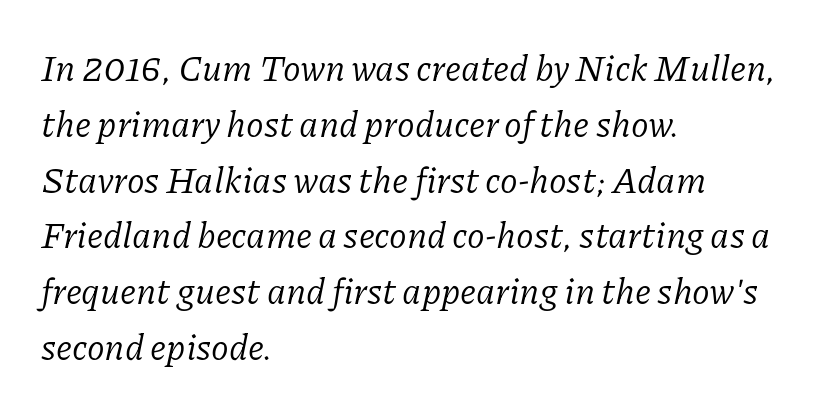
These lines are rendered in a variable-pitch font. A light-to-regular cut is what we see here. Which margin do the lines hug? The left one — the right edge is uneven. Inter-character spacing is left at the font's built-in metrics. Notice how the stems are inclined rather than vertical — that's the hallmark of italics. In terms of letterform style, serifs are clearly present.
